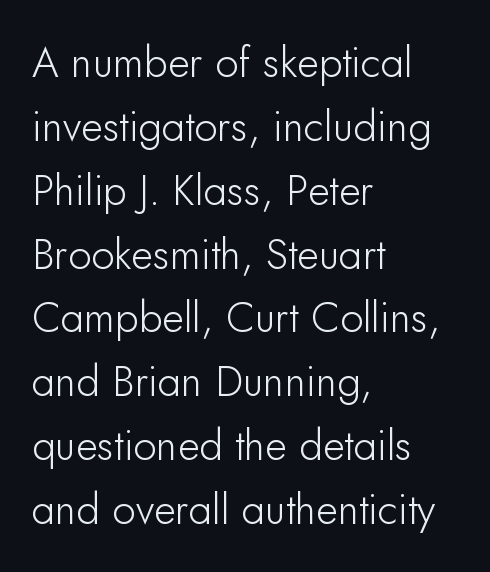
Q: Is the text italic (slanted)? A: No, it is upright.
Q: Is the typeface a serif or a sans-serif typeface? A: Sans-serif.
Q: Is the text underlined? A: No.
Q: How is the paragraph aligned? A: Left-aligned.
Q: Is the spacing between letters normal or unusually wide? A: Normal.
Q: Is the spacing between lines tight, normal or loose? A: Normal.
Q: Width (condensed, normal, or wide)? A: Normal.
Q: Stroke contrast? A: Low.
Q: x-height? A: Small.
Q: Monospaced? A: No.
